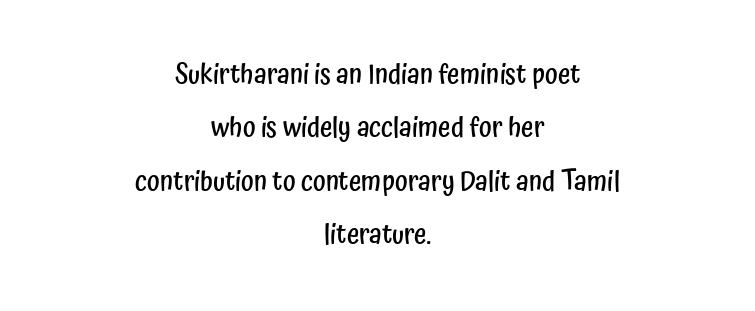
The image shows 27 px text type, upright; set centered, loose line spacing (1.98x), normal letter spacing, not underlined.
